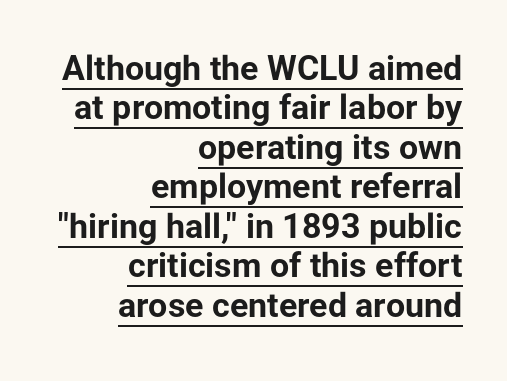
Casual observation: everything's shoved over to the right. Between one letter and the next there's only the usual sliver of space. The sample's only ornament is a line tracing under the words. Are there feet on the stems? There aren't — it's a sans. Do the characters align in a grid? No, the font is proportional. Ascenders rise straight up at ninety degrees.
